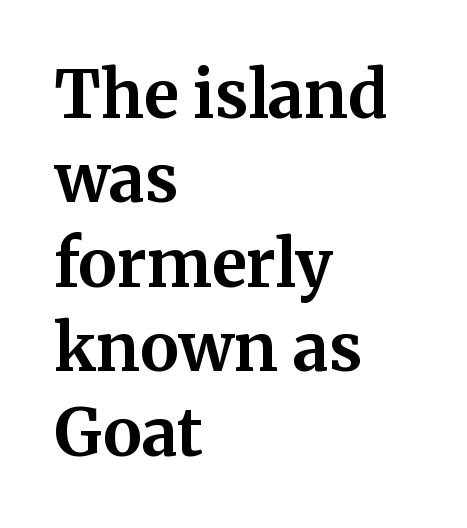
Q: Is the text bold? A: Yes.
Q: Is the text italic (slanted)? A: No, it is upright.
Q: Is the typeface a serif or a sans-serif typeface? A: Serif.
Q: Is the text underlined? A: No.
Q: How is the paragraph aligned? A: Left-aligned.
Q: Is the spacing between letters normal or unusually wide? A: Normal.
Q: Is the spacing between lines tight, normal or loose? A: Normal.
Q: Width (condensed, normal, or wide)? A: Normal.
Q: Stroke contrast? A: Medium.
Q: x-height? A: Medium.
Q: Monospaced? A: No.
